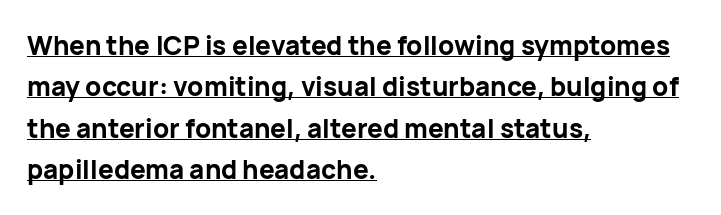
{"italic": "no", "bold": "yes", "underline": "yes", "align": "left", "line_spacing": "normal", "line_spacing_ratio": 1.59, "letter_spacing": "normal", "letter_spacing_em": 0.0, "glyph_px": 26}
